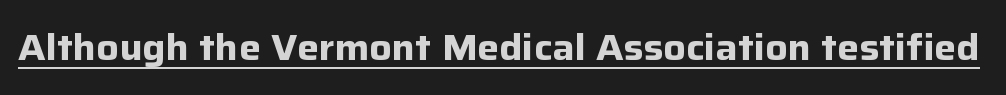
Between one letter and the next there's only the usual sliver of space. Proportional: the letters do not fall into vertical columns. This rendering employs a face without finishing strokes, i.e., a sans-serif. Decoration check: the copy is underlined. Caption: bold face, heavy strokes. Do the letters lean? They stand straight.
